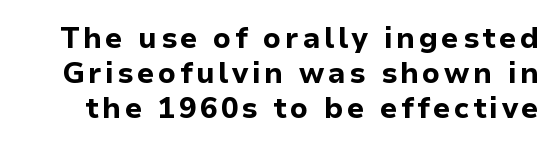
Q: Is the text bold? A: Yes.
Q: Is the text italic (slanted)? A: No, it is upright.
Q: Is the typeface a serif or a sans-serif typeface? A: Sans-serif.
Q: Is the text underlined? A: No.
Q: Width (condensed, normal, or wide)? A: Normal.
Q: Stroke contrast? A: Low.
Q: x-height? A: Medium.
Q: Monospaced? A: No.
